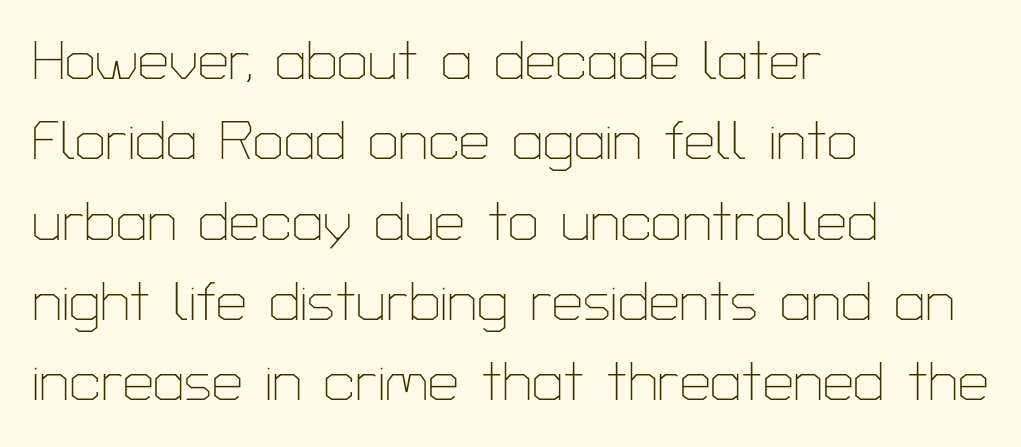
Underlining? Definitely not there. This rendering uses left alignment, leaving the right contour irregular. A typesetter would label this face a sans. Heaviness? Minimal to ordinary, like unemphasized prose. Between one letter and the next there's only the usual sliver of space. Vertical spacing — default.
